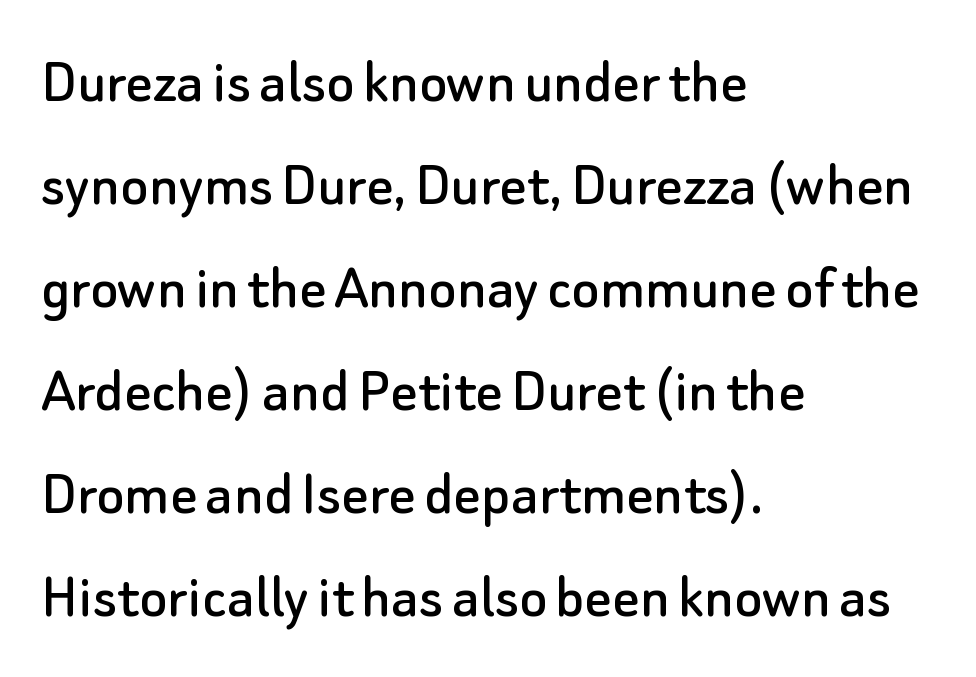
Serif or sans? Sans — the stroke terminals are bare. The face used here is proportionally spaced, like ordinary book or web type. The setting favours the left margin, as ordinary paragraphs usually do. Words float on clear page, feet unadorned.
